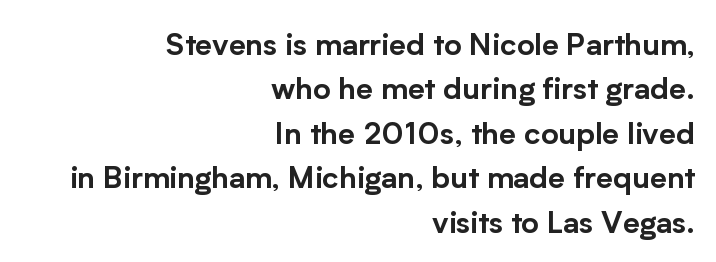
{"serif": "no", "italic": "no", "width": "normal", "stroke_contrast": "low", "x_height": "medium", "monospaced": "no", "underline": "no", "align": "right", "line_spacing": "normal", "line_spacing_ratio": 1.48, "letter_spacing": "normal", "letter_spacing_em": 0.0, "glyph_px": 30}
